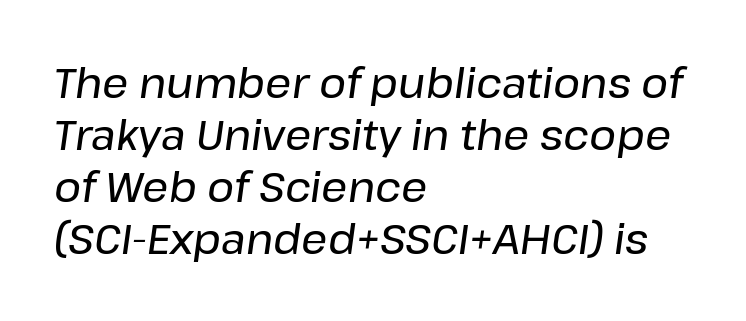
The block of text has a typical density, with ordinary space between rows. Words appear dense and cohesive because spacing is normal. This sample has the flowing, uneven cadence of proportional lettering. Has an underline been added? It has not. Yep, that's italic — everything's leaning. Alignment: flush left.
